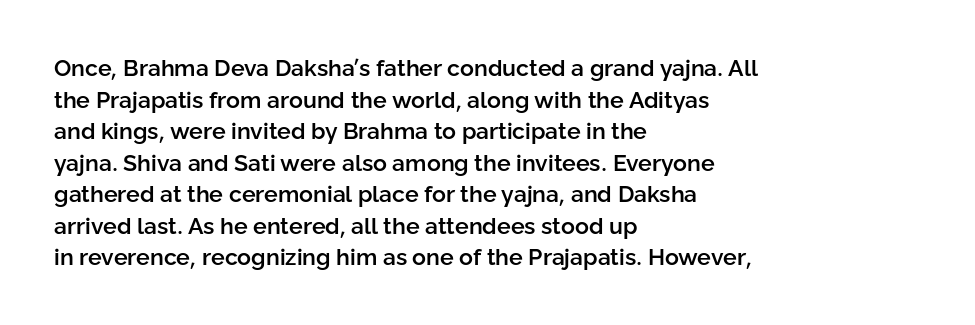
Q: Is the text bold? A: Semi-bold.
Q: Is the text italic (slanted)? A: No, it is upright.
Q: Is the text underlined? A: No.
Q: How is the paragraph aligned? A: Left-aligned.
Q: Is the spacing between letters normal or unusually wide? A: Normal.
Q: Is the spacing between lines tight, normal or loose? A: Normal.
